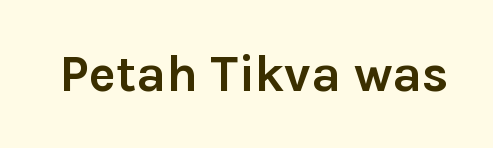
The image shows 51 px semibold sans-serif type, upright; set normal letter spacing, not underlined; low stroke contrast and a medium x-height.
